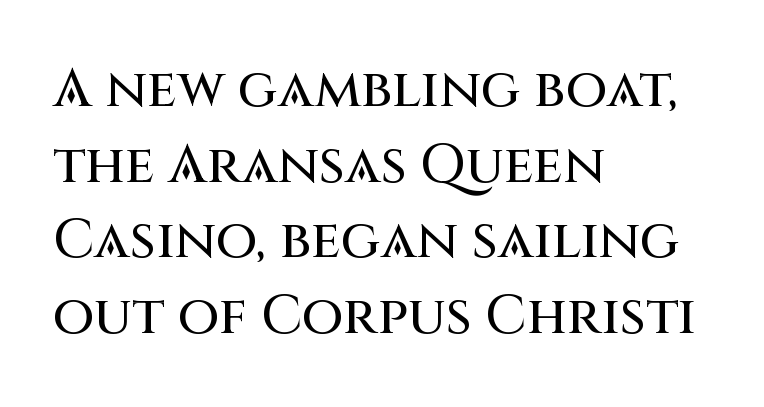
The image shows 54 px sans-serif type, upright; set left-aligned, normal line spacing (1.4x), normal letter spacing, not underlined; medium stroke contrast and a large x-height.
